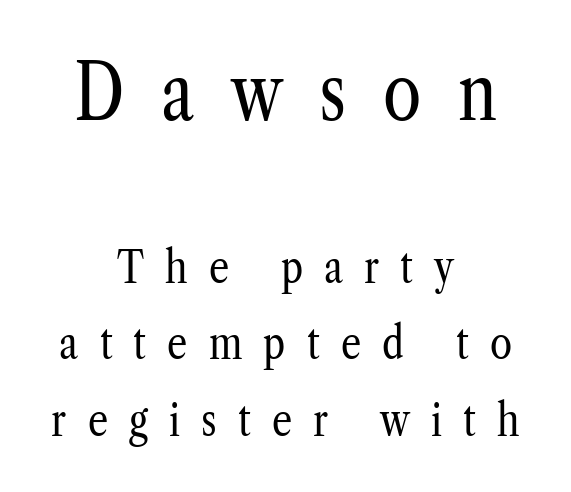
There is plenty of visible air inserted between adjacent glyphs. The lettering stays uniformly vertical, giving the passage a roman look. The initial chunk of copy outweighs the following chunk in type size. The compositor balanced each line on the midline. Lines of text with bare space underneath. Type style note: has serifs.
